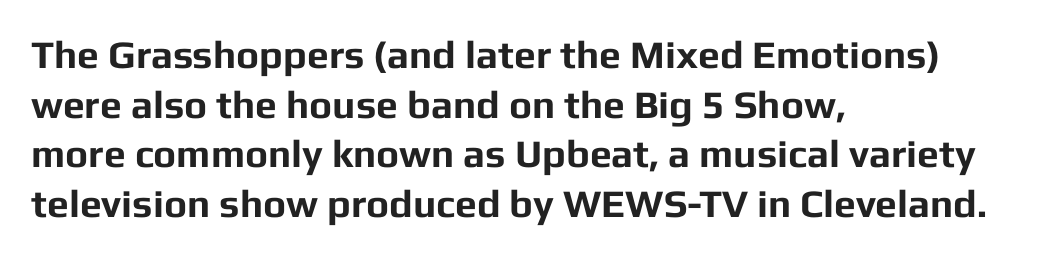
{"serif": "no", "italic": "no", "bold": "yes", "weight": "bold", "width": "normal", "stroke_contrast": "low", "x_height": "medium", "monospaced": "no", "underline": "no", "align": "left", "line_spacing": "normal", "line_spacing_ratio": 1.27, "letter_spacing": "normal", "letter_spacing_em": 0.0, "glyph_px": 39}
